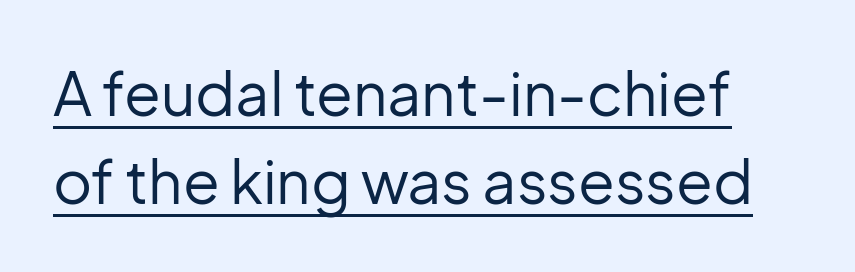
The image shows 60 px regular-weight sans-serif type, upright; set normal line spacing (1.47x), normal letter spacing, underlined; low stroke contrast and a medium x-height.
